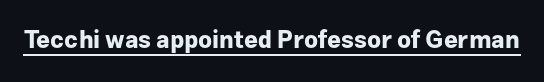
Students, observe the line beneath the letters — that is underlining. Upright lettering throughout. Summary of weight: heavy, a full bold. Here the glyphs are tracked normally, forming tight word shapes.
